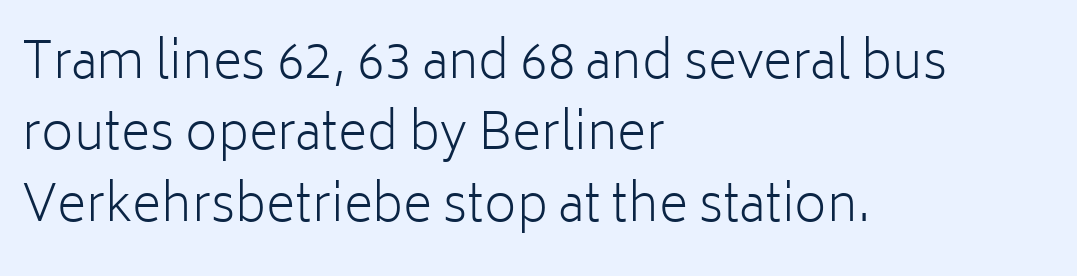
Q: Is the text bold? A: No.
Q: Is the text italic (slanted)? A: No, it is upright.
Q: Is the typeface a serif or a sans-serif typeface? A: Sans-serif.
Q: Is the text underlined? A: No.
Q: How is the paragraph aligned? A: Left-aligned.
Q: Is the spacing between letters normal or unusually wide? A: Normal.
Q: Is the spacing between lines tight, normal or loose? A: Normal.
Q: Width (condensed, normal, or wide)? A: Normal.
Q: Stroke contrast? A: Low.
Q: x-height? A: Medium.
Q: Monospaced? A: No.
